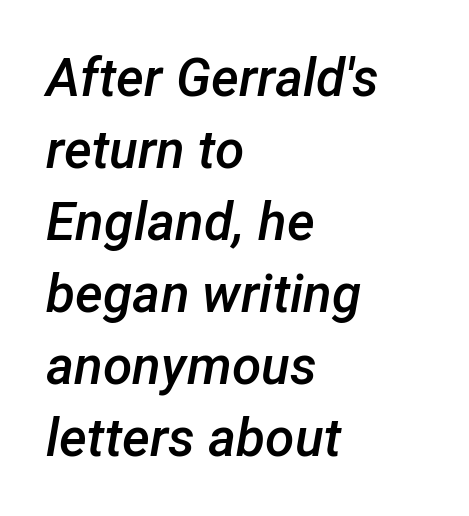
Letters rest on an invisible, unmarked baseline. Does the copy run flush right? No — it runs flush left. This is moderately heavy type, rendered in semibold. It's the slanting kind of type. Spacing verdict: proportional, widths tailored to each character.
